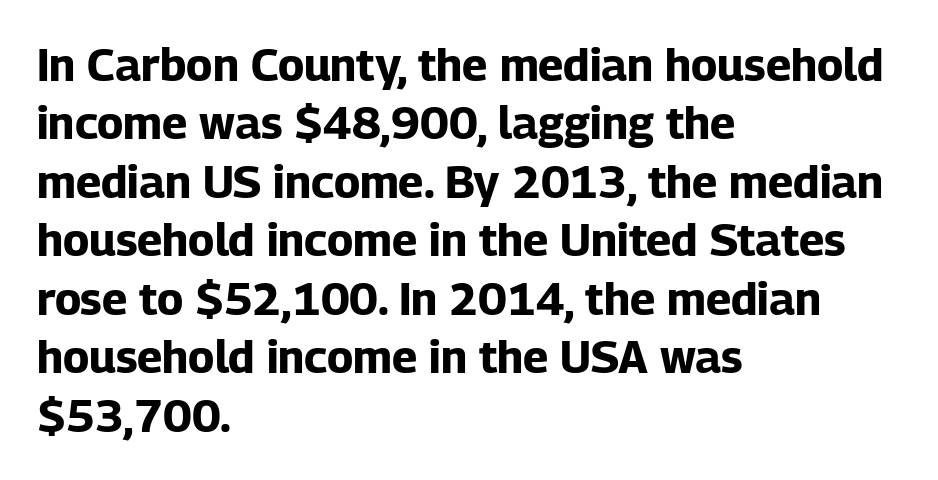
{"serif": "no", "italic": "no", "bold": "yes", "weight": "bold", "width": "normal", "stroke_contrast": "low", "x_height": "medium", "monospaced": "no", "underline": "no", "align": "left", "line_spacing": "normal", "line_spacing_ratio": 1.3, "letter_spacing": "normal", "letter_spacing_em": 0.0, "glyph_px": 45}
